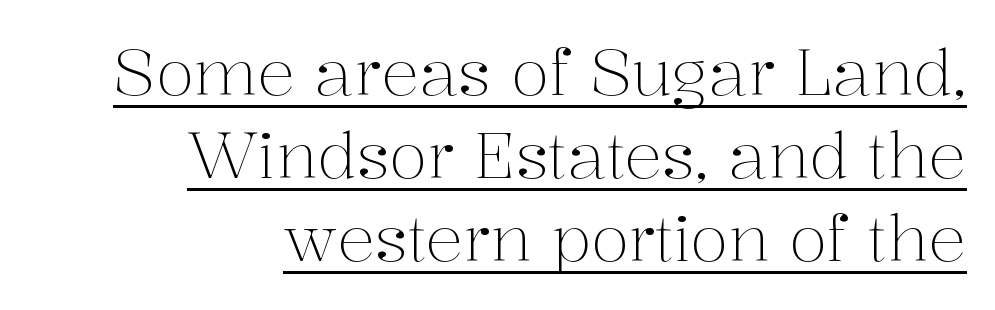
{"serif": "yes", "italic": "no", "bold": "no", "weight": "light", "width": "normal", "stroke_contrast": "medium", "x_height": "medium", "monospaced": "no", "underline": "yes", "align": "right", "line_spacing": "normal", "line_spacing_ratio": 1.32, "letter_spacing": "normal", "letter_spacing_em": 0.0, "glyph_px": 63}
